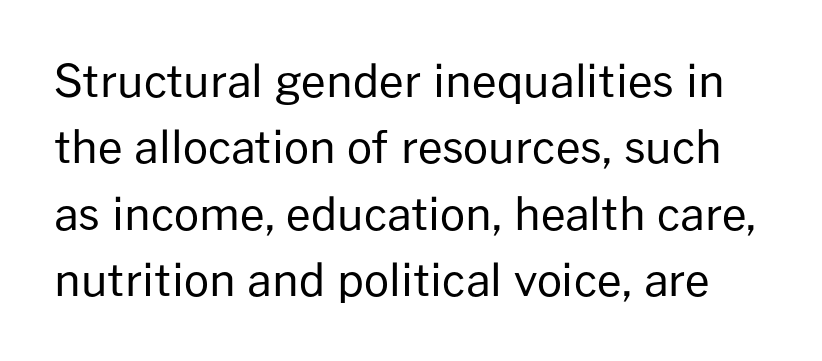
Q: Is the text bold? A: No.
Q: Is the text italic (slanted)? A: No, it is upright.
Q: Is the typeface a serif or a sans-serif typeface? A: Sans-serif.
Q: Is the text underlined? A: No.
Q: Is the spacing between letters normal or unusually wide? A: Normal.
Q: Is the spacing between lines tight, normal or loose? A: Normal.
Q: Width (condensed, normal, or wide)? A: Normal.
Q: Stroke contrast? A: Low.
Q: x-height? A: Medium.
Q: Monospaced? A: No.
